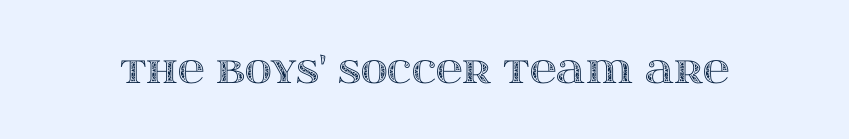
Q: Is the text italic (slanted)? A: No, it is upright.
Q: Is the text underlined? A: No.
Q: Is the spacing between letters normal or unusually wide? A: Normal.
Q: Width (condensed, normal, or wide)? A: Wide.
Q: x-height? A: Large.
Q: Monospaced? A: No.
